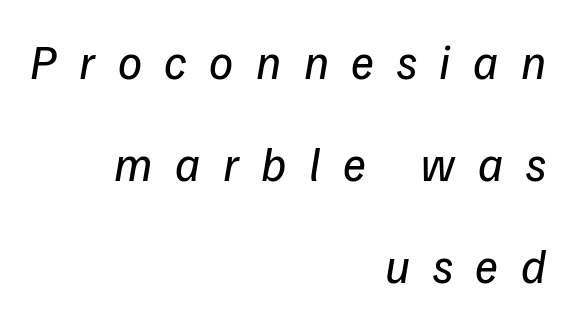
Q: Is the text bold? A: No.
Q: Is the text italic (slanted)? A: Yes, it leans right by about 9 degrees.
Q: Is the text underlined? A: No.
Q: How is the paragraph aligned? A: Right-aligned.
Q: Is the spacing between letters normal or unusually wide? A: Unusually wide.
Q: Is the spacing between lines tight, normal or loose? A: Loose.
Q: Width (condensed, normal, or wide)? A: Normal.
Q: Stroke contrast? A: Low.
Q: x-height? A: Medium.
Q: Monospaced? A: No.
